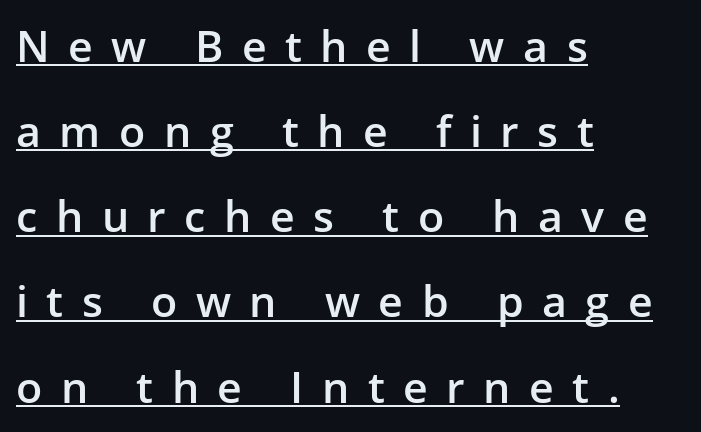
You can tell it's not italic because the verticals are truly vertical. How would I describe the line gaps? Wide and relaxed. In terms of letterspacing, this is a distinctly airy, spread setting. The text was rendered using a sans face with plain stroke endings.
